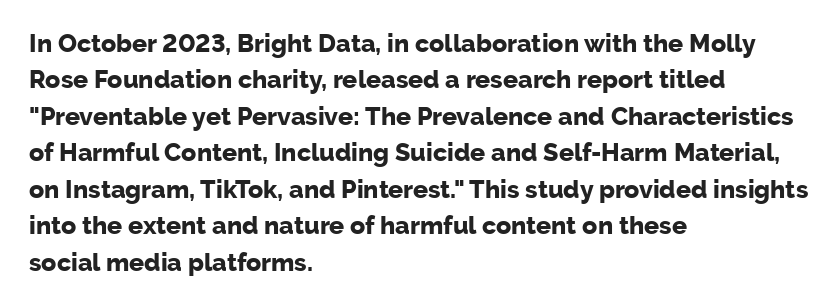
The image shows 25 px bold type, upright; set left-aligned, normal line spacing (1.46x), normal letter spacing, not underlined.
